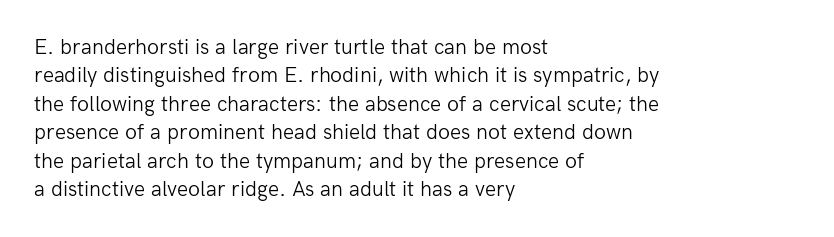
Rule under the text: the space is simply empty. Honestly, the letter spacing is just normal — you wouldn't notice it. The font's upright variant was chosen for this text. The strokes are not fattened; the text isn't bold. Layout note: lines flush left. The designer left line spacing at the default.
